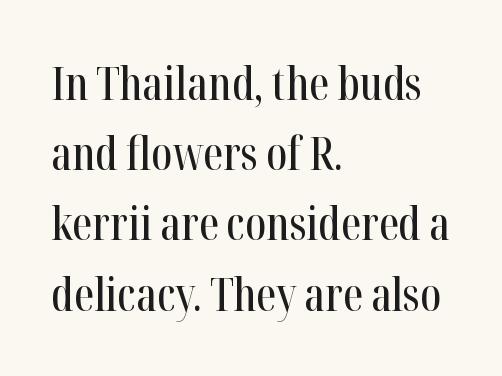
Q: Is the text italic (slanted)? A: No, it is upright.
Q: Is the typeface a serif or a sans-serif typeface? A: Serif.
Q: Is the text underlined? A: No.
Q: How is the paragraph aligned? A: Left-aligned.
Q: Is the spacing between letters normal or unusually wide? A: Normal.
Q: Is the spacing between lines tight, normal or loose? A: Normal.
Q: Width (condensed, normal, or wide)? A: Condensed.
Q: Stroke contrast? A: High.
Q: x-height? A: Medium.
Q: Monospaced? A: No.
